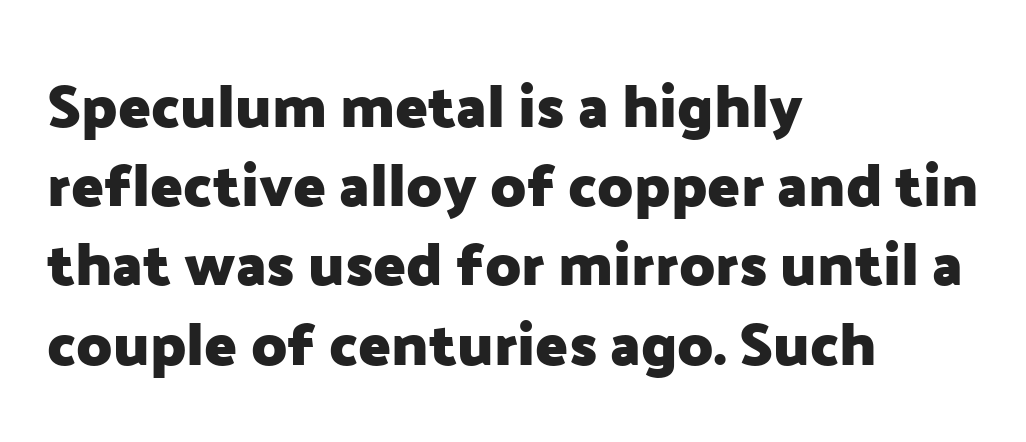
The image shows 60 px heavy sans-serif type, upright; set left-aligned, normal line spacing (1.32x), normal letter spacing, not underlined; low stroke contrast and a medium x-height.
